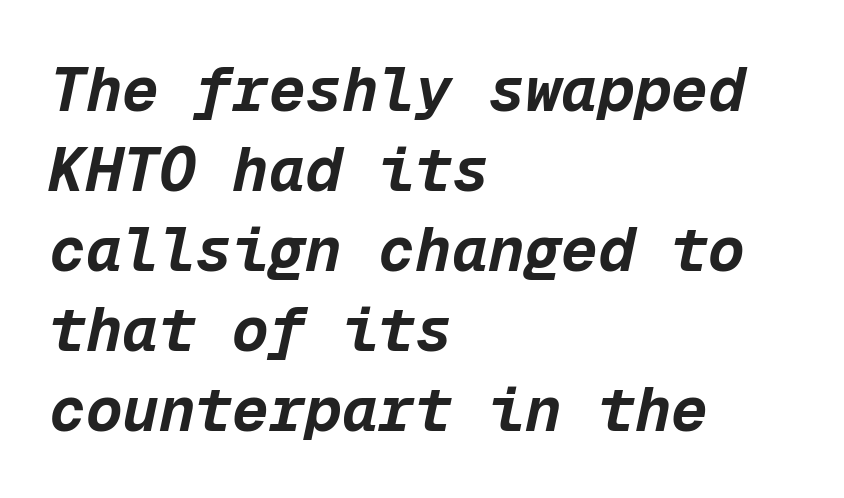
{"italic": "yes", "lean": "right", "slant_degrees": 12, "bold": "yes", "weight": "bold", "width": "normal", "stroke_contrast": "low", "x_height": "medium", "monospaced": "yes", "underline": "no", "align": "left", "line_spacing": "normal", "line_spacing_ratio": 1.31, "letter_spacing": "normal", "letter_spacing_em": 0.0, "glyph_px": 61}
